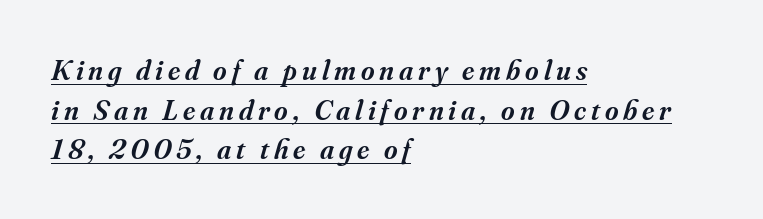
The image shows 29 px semibold serif type, italic (leaning right); set left-aligned, normal line spacing (1.37x), underlined; medium stroke contrast and a small x-height.
